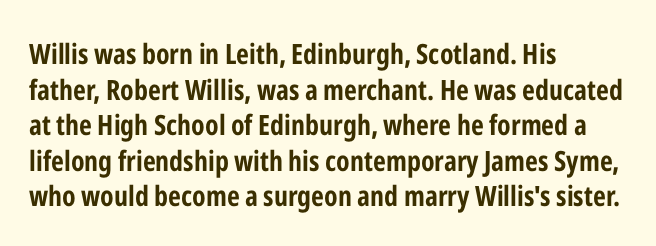
Rendered with straight, roman letterforms. A typesetter would label this face a sans. Thick stems and heavy bowls — unmistakably bold. The line-height multiplier appears to be the usual default.
